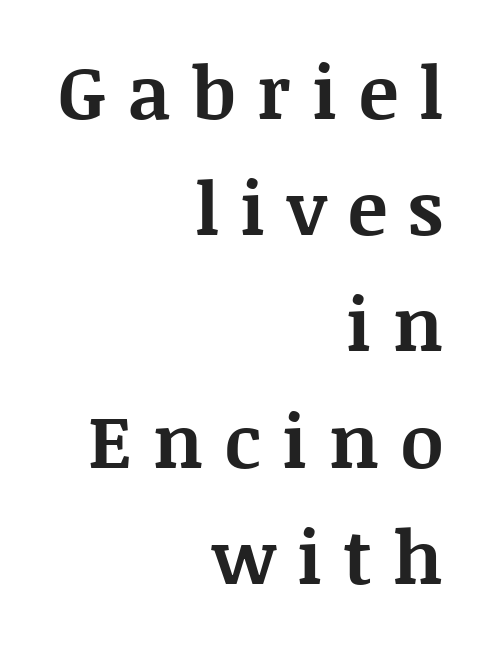
{"serif": "yes", "italic": "no", "bold": "yes", "weight": "bold", "width": "normal", "stroke_contrast": "medium", "x_height": "large", "monospaced": "no", "underline": "no", "align": "right", "line_spacing": "normal", "line_spacing_ratio": 1.57, "letter_spacing": "wide", "letter_spacing_em": 0.29, "glyph_px": 74}
